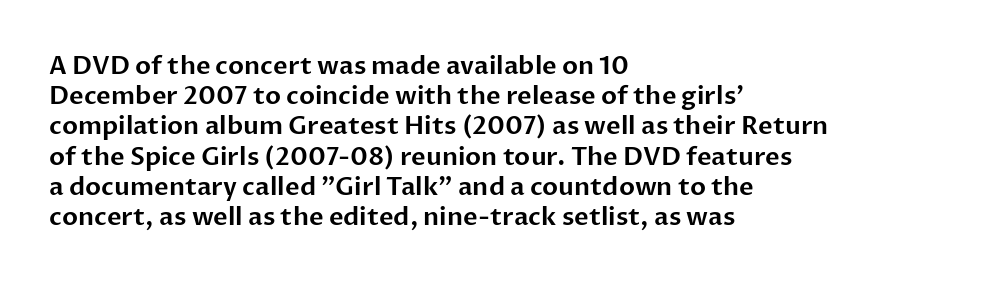
{"italic": "no", "underline": "no", "align": "left", "line_spacing_ratio": 1.21, "letter_spacing": "normal", "letter_spacing_em": 0.0, "glyph_px": 25}
